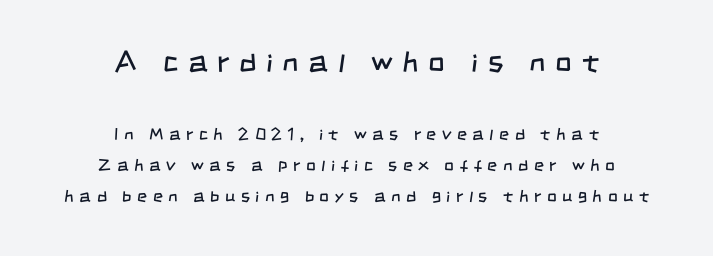
{"serif": "no", "bold": "no", "weight": "regular", "width": "condensed", "stroke_contrast": "low", "x_height": "large", "monospaced": "no", "underline": "no", "align": "center", "line_spacing_ratio": 1.82, "letter_spacing": "wide", "letter_spacing_em": 0.33, "larger_block": "first", "size_ratio": 1.71, "glyph_px": 29}
